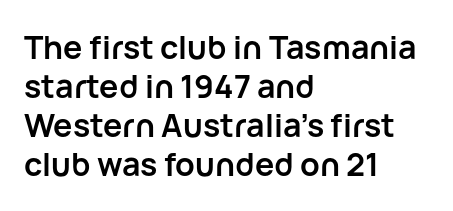
The image shows 32 px semibold sans-serif type, upright; set left-aligned, line spacing 1.22x, normal letter spacing, not underlined; low stroke contrast and a medium x-height.
